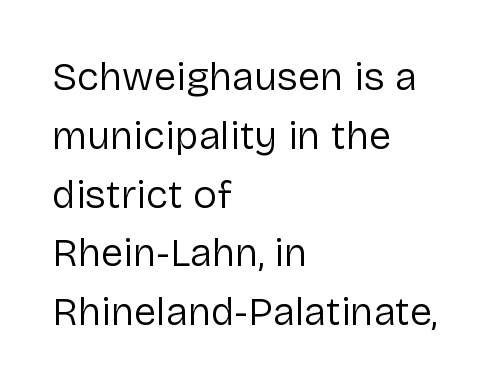
The image shows 40 px regular-weight sans-serif type, upright; set left-aligned, normal line spacing (1.47x), normal letter spacing, not underlined; low stroke contrast and a medium x-height.
